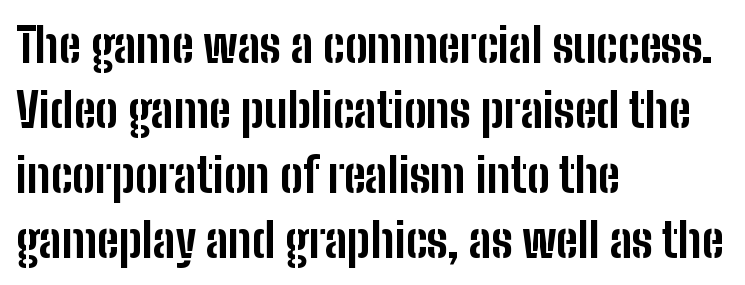
The image shows 47 px bold, condensed sans-serif type, upright; set left-aligned, normal line spacing (1.38x), normal letter spacing, not underlined; low stroke contrast and a medium x-height.
